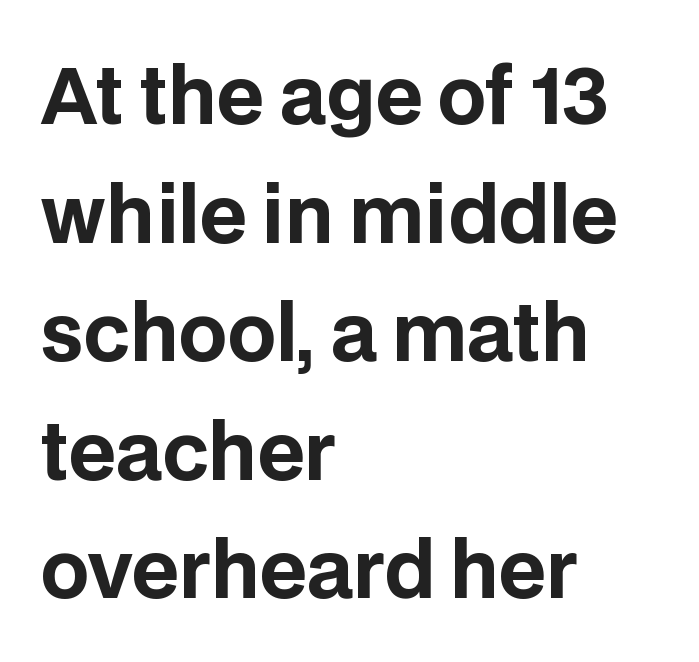
Q: Is the text bold? A: Yes.
Q: Is the text italic (slanted)? A: No, it is upright.
Q: Is the typeface a serif or a sans-serif typeface? A: Sans-serif.
Q: Is the text underlined? A: No.
Q: How is the paragraph aligned? A: Left-aligned.
Q: Is the spacing between letters normal or unusually wide? A: Normal.
Q: Is the spacing between lines tight, normal or loose? A: Normal.
Q: Width (condensed, normal, or wide)? A: Normal.
Q: Stroke contrast? A: Low.
Q: x-height? A: Large.
Q: Monospaced? A: No.
